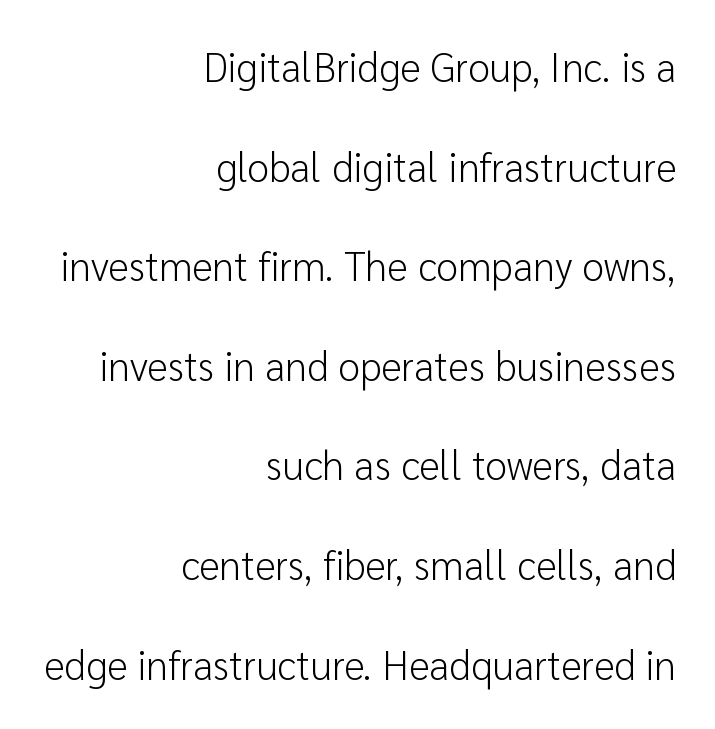
Leading: increased. Serif or sans? Sans — the stroke terminals are bare. These lines are rendered in a variable-pitch font. The letters look calm and open, with moderate or lighter stems. Rule under the text: the space is simply empty. Does the lettering tilt? It doesn't — this is upright.
